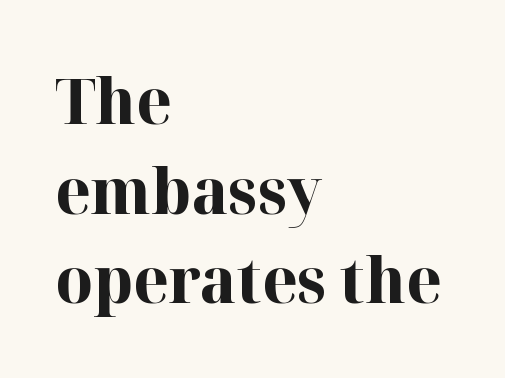
The image shows 64 px bold serif type, upright; set left-aligned, normal line spacing (1.4x), normal letter spacing, not underlined; high stroke contrast and a medium x-height.
